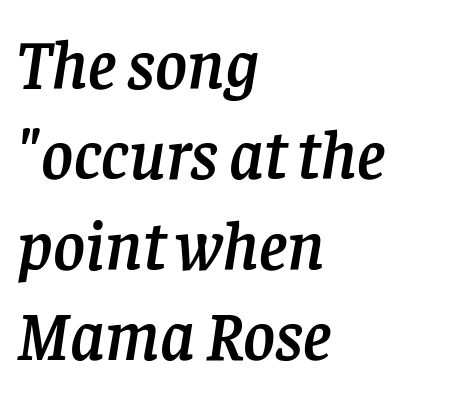
{"serif": "yes", "italic": "yes", "lean": "right", "slant_degrees": 8, "width": "normal", "stroke_contrast": "low", "x_height": "large", "monospaced": "no", "underline": "no", "align": "left", "line_spacing": "normal", "line_spacing_ratio": 1.31, "letter_spacing": "normal", "letter_spacing_em": 0.0, "glyph_px": 69}
